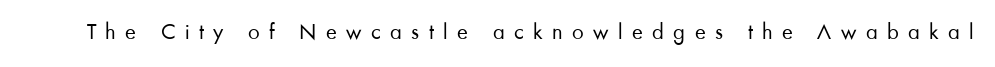
{"italic": "no", "bold": "no", "underline": "no", "letter_spacing": "wide", "letter_spacing_em": 0.41, "glyph_px": 23}
